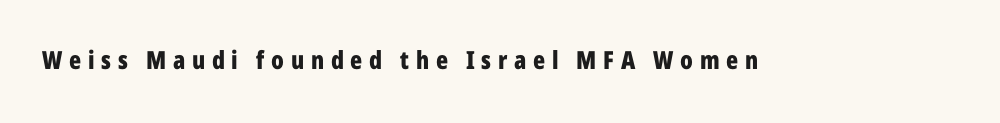
Q: Is the text bold? A: Yes.
Q: Is the text italic (slanted)? A: No, it is upright.
Q: Is the text underlined? A: No.
Q: Is the spacing between letters normal or unusually wide? A: Unusually wide.
